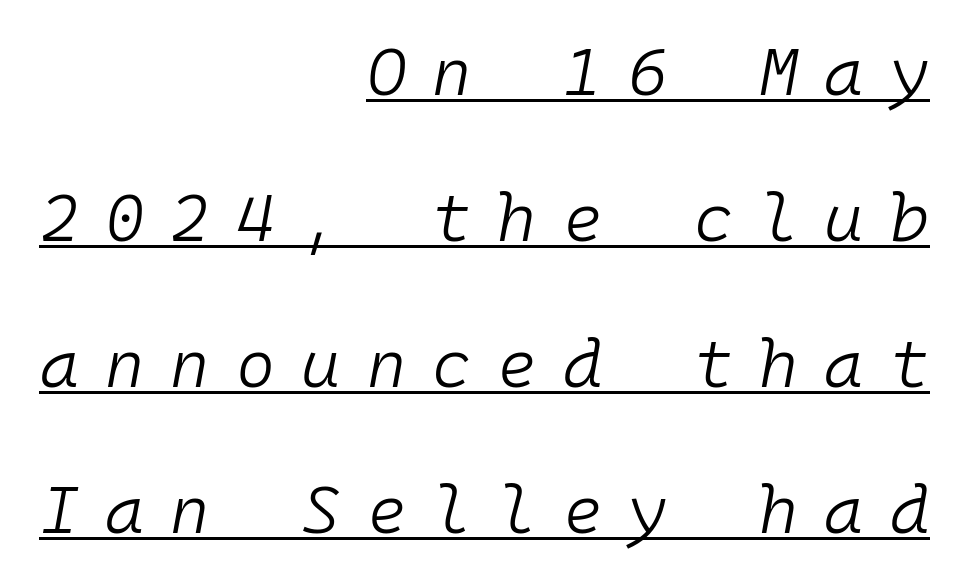
The image shows 67 px light type, italic (leaning right), monospaced; set right-aligned, loose line spacing (2.18x), unusually wide letter spacing (+0.39 em), underlined; low stroke contrast and a medium x-height.
